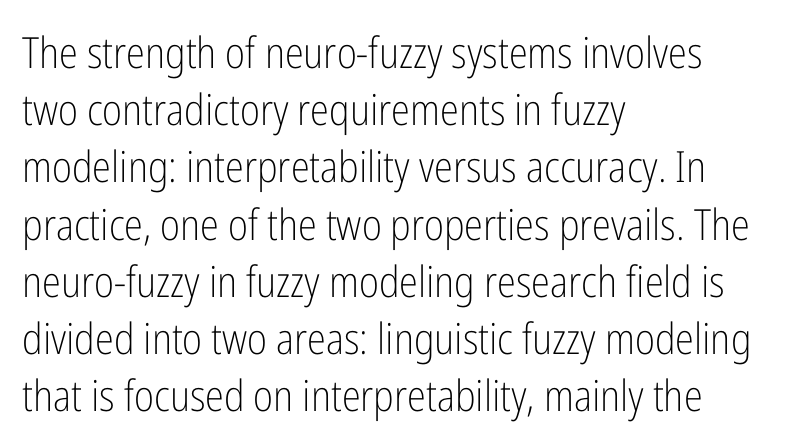
Q: Is the text bold? A: No.
Q: Is the text italic (slanted)? A: No, it is upright.
Q: Is the typeface a serif or a sans-serif typeface? A: Sans-serif.
Q: Is the text underlined? A: No.
Q: How is the paragraph aligned? A: Left-aligned.
Q: Is the spacing between letters normal or unusually wide? A: Normal.
Q: Is the spacing between lines tight, normal or loose? A: Normal.
Q: Width (condensed, normal, or wide)? A: Condensed.
Q: Stroke contrast? A: Low.
Q: x-height? A: Medium.
Q: Monospaced? A: No.
